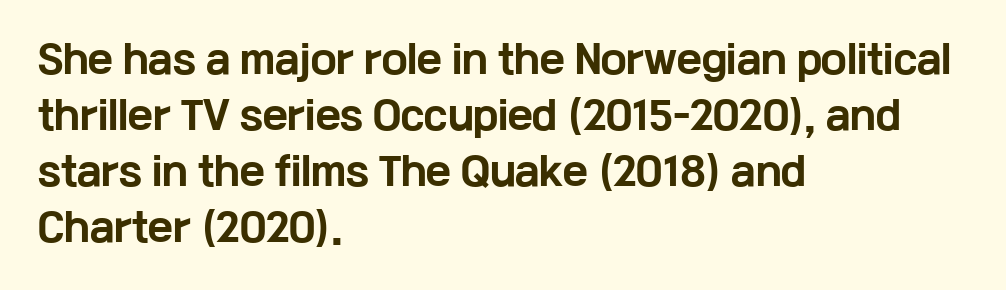
{"serif": "no", "italic": "no", "bold": "yes", "weight": "bold", "width": "wide", "stroke_contrast": "low", "x_height": "medium", "monospaced": "no", "underline": "no", "align": "left", "line_spacing": "normal", "line_spacing_ratio": 1.47, "letter_spacing": "normal", "letter_spacing_em": 0.0, "glyph_px": 38}
